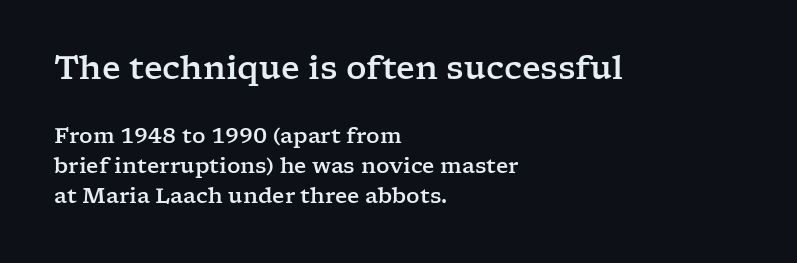
Q: Is the text italic (slanted)? A: No, it is upright.
Q: Is the typeface a serif or a sans-serif typeface? A: Serif.
Q: Is the text underlined? A: No.
Q: How is the paragraph aligned? A: Left-aligned.
Q: Is the spacing between letters normal or unusually wide? A: Normal.
Q: Is the spacing between lines tight, normal or loose? A: Normal.
Q: Which block of text is set in a larger size, the first (top) or the second (bottom)? A: The first (top) one.
Q: Width (condensed, normal, or wide)? A: Wide.
Q: Stroke contrast? A: Low.
Q: x-height? A: Medium.
Q: Monospaced? A: No.
